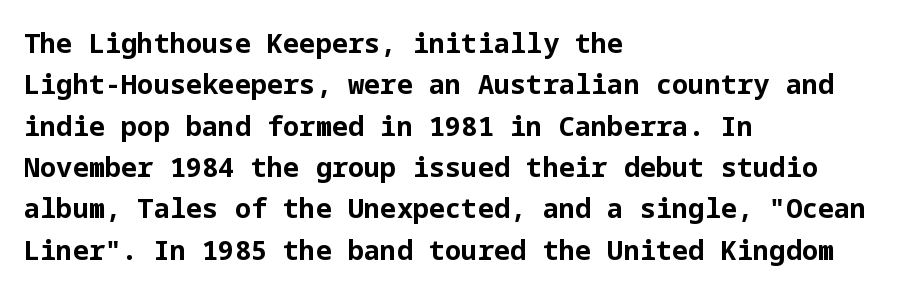
{"italic": "no", "bold": "yes", "underline": "no", "align": "left", "line_spacing": "normal", "line_spacing_ratio": 1.53, "letter_spacing": "normal", "letter_spacing_em": 0.0, "glyph_px": 27}
